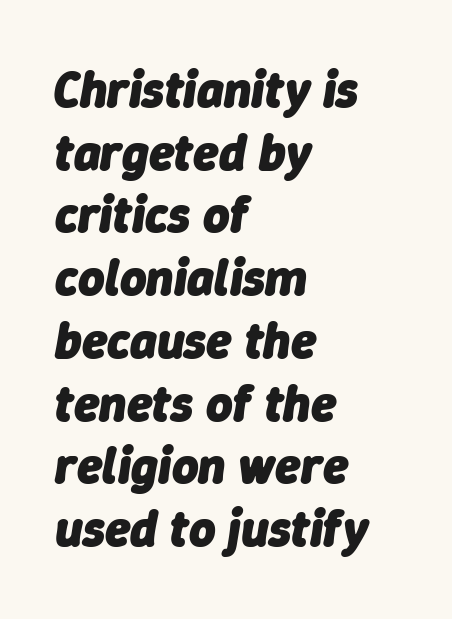
Q: Is the text bold? A: Yes.
Q: Is the text italic (slanted)? A: Yes, it leans right by about 9 degrees.
Q: Is the text underlined? A: No.
Q: How is the paragraph aligned? A: Left-aligned.
Q: Is the spacing between letters normal or unusually wide? A: Normal.
Q: Width (condensed, normal, or wide)? A: Normal.
Q: Stroke contrast? A: Low.
Q: x-height? A: Medium.
Q: Monospaced? A: No.
